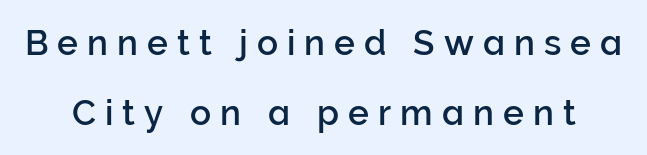
Q: Is the text italic (slanted)? A: No, it is upright.
Q: Is the typeface a serif or a sans-serif typeface? A: Sans-serif.
Q: Is the text underlined? A: No.
Q: Is the spacing between letters normal or unusually wide? A: Unusually wide.
Q: Is the spacing between lines tight, normal or loose? A: Loose.
Q: Width (condensed, normal, or wide)? A: Normal.
Q: Stroke contrast? A: Low.
Q: x-height? A: Medium.
Q: Monospaced? A: No.
